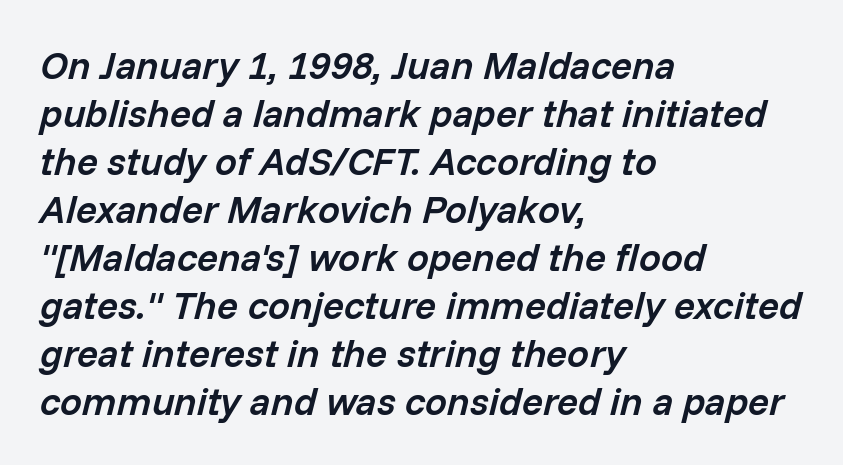
{"italic": "yes", "lean": "right", "slant_degrees": 14, "bold": "semi", "weight": "semibold", "width": "normal", "stroke_contrast": "low", "x_height": "medium", "monospaced": "no", "underline": "no", "align": "left", "line_spacing_ratio": 1.23, "letter_spacing": "normal", "letter_spacing_em": 0.0, "glyph_px": 39}
